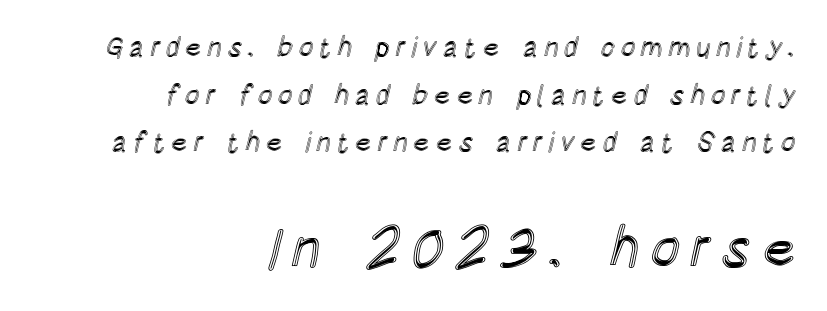
Leading matches the norm, producing a regular column. No word sits above an underline. The letters advance in unequal steps, a hallmark of proportional type. The text block is weighted toward the right margin, trailing off unevenly leftward.
